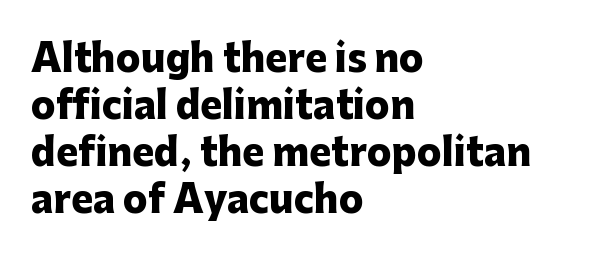
{"serif": "no", "italic": "no", "bold": "yes", "weight": "heavy", "width": "normal", "stroke_contrast": "low", "x_height": "medium", "monospaced": "no", "underline": "no", "align": "left", "line_spacing": "normal", "line_spacing_ratio": 1.27, "letter_spacing": "normal", "letter_spacing_em": 0.0, "glyph_px": 37}
